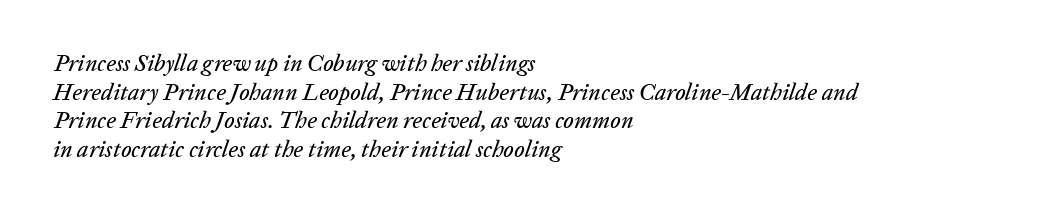
Notice how the stems are inclined rather than vertical — that's the hallmark of italics. Characters follow at the spacing the type designer built in. Nobody drew a line under any word here. A typesetter would call this leading conventional body-copy spacing.
